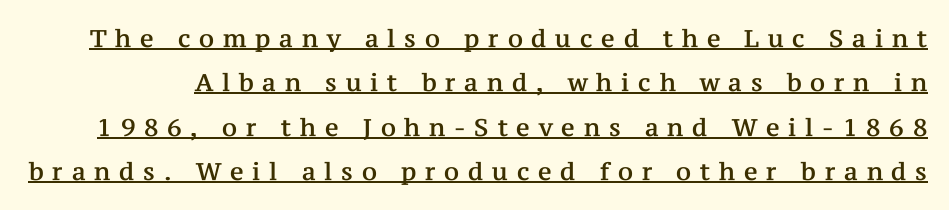
The image shows 24 px text type, upright; set line spacing 1.85x, unusually wide letter spacing (+0.37 em), underlined.
